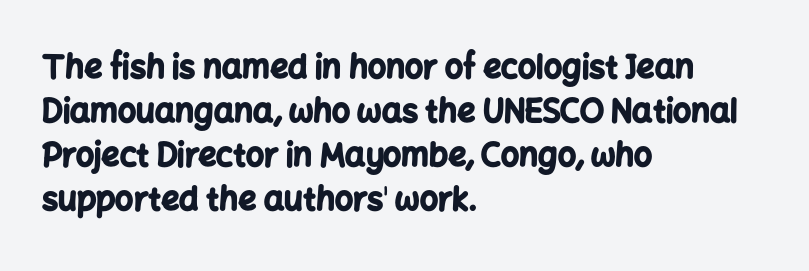
Q: Is the text bold? A: Yes.
Q: Is the text italic (slanted)? A: No, it is upright.
Q: Is the typeface a serif or a sans-serif typeface? A: Sans-serif.
Q: Is the text underlined? A: No.
Q: How is the paragraph aligned? A: Left-aligned.
Q: Is the spacing between letters normal or unusually wide? A: Normal.
Q: Is the spacing between lines tight, normal or loose? A: Normal.
Q: Width (condensed, normal, or wide)? A: Normal.
Q: Stroke contrast? A: Low.
Q: x-height? A: Medium.
Q: Monospaced? A: No.
